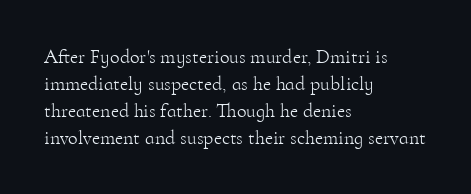
Q: Is the text bold? A: No.
Q: Is the text italic (slanted)? A: No, it is upright.
Q: Is the text underlined? A: No.
Q: How is the paragraph aligned? A: Left-aligned.
Q: Is the spacing between letters normal or unusually wide? A: Normal.
Q: Is the spacing between lines tight, normal or loose? A: Normal.
